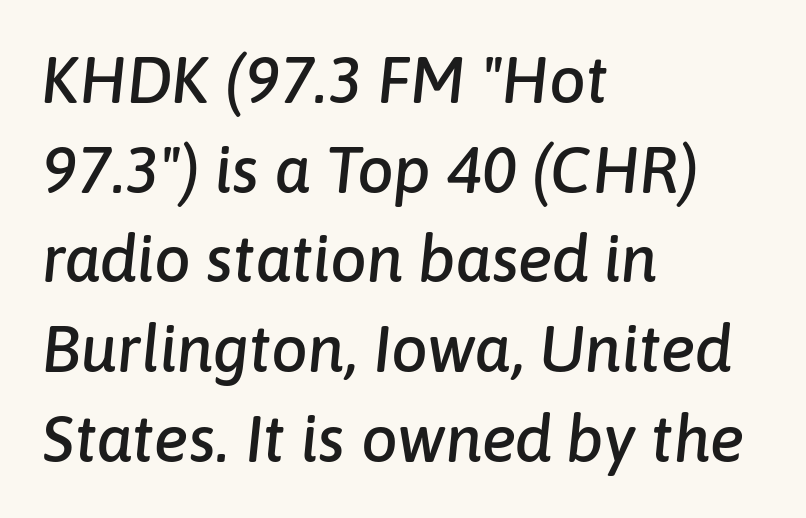
Evenly set lines give the paragraph a standard silhouette. Observe the ordinary spacing: letters are neighbours, not strangers. Unmarked baselines from the first word to the last. The paragraph has a hard left edge and a soft right edge.
